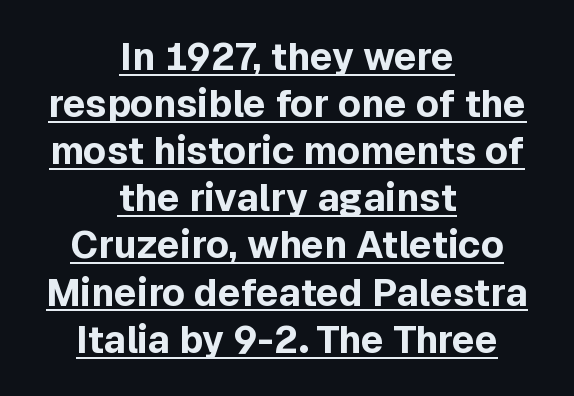
{"serif": "no", "italic": "no", "bold": "yes", "weight": "bold", "width": "normal", "x_height": "medium", "monospaced": "no", "underline": "yes", "align": "center", "line_spacing_ratio": 1.24, "letter_spacing": "normal", "letter_spacing_em": 0.0, "glyph_px": 38}
